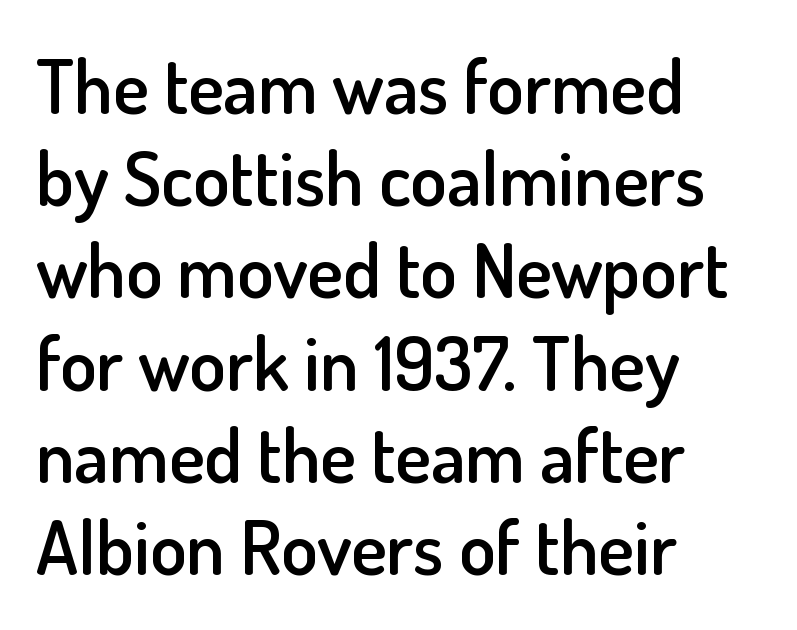
Q: Is the text bold? A: Semi-bold.
Q: Is the text italic (slanted)? A: No, it is upright.
Q: Is the typeface a serif or a sans-serif typeface? A: Sans-serif.
Q: Is the text underlined? A: No.
Q: How is the paragraph aligned? A: Left-aligned.
Q: Is the spacing between letters normal or unusually wide? A: Normal.
Q: Width (condensed, normal, or wide)? A: Normal.
Q: Stroke contrast? A: Low.
Q: x-height? A: Small.
Q: Monospaced? A: No.
